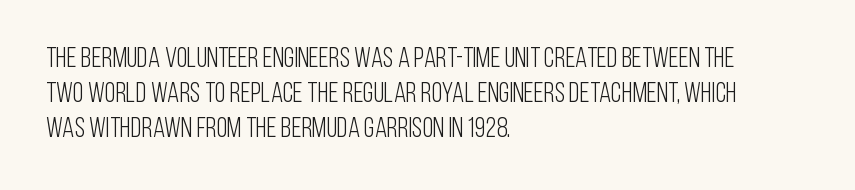
The image shows 28 px light, condensed sans-serif type, upright; set left-aligned, normal line spacing (1.25x), normal letter spacing, not underlined; low stroke contrast and a large x-height.
